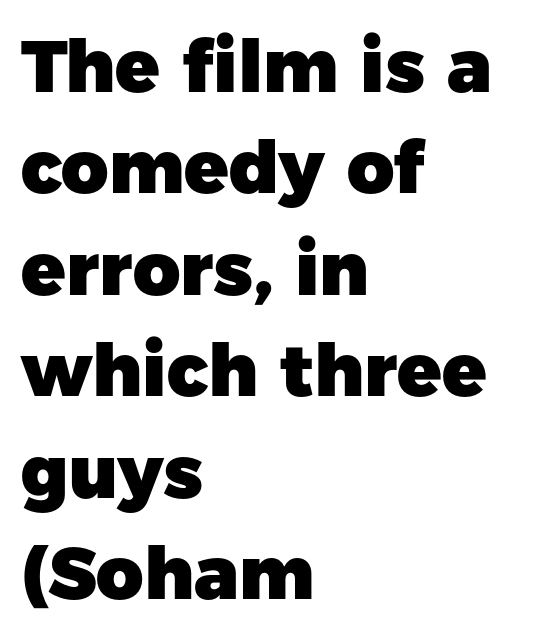
Normally led — the rows are evenly, conventionally spaced. Posture: straight, roman, zero tilt. No word sits above an underline. Spacing verdict: proportional, widths tailored to each character. Does the weight exceed regular? Yes, all the way to bold. These lines are set flush left with a ragged right edge.
